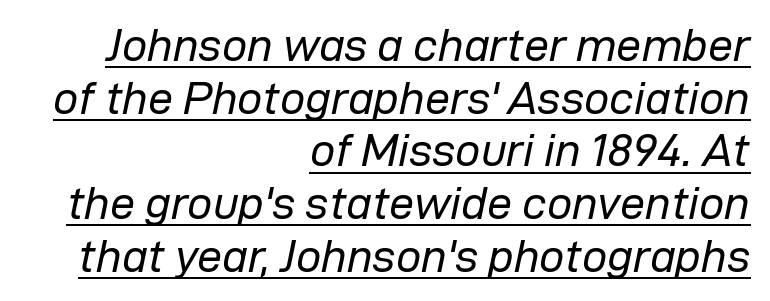
{"italic": "yes", "lean": "right", "slant_degrees": 12, "bold": "no", "weight": "regular", "width": "normal", "stroke_contrast": "low", "x_height": "medium", "monospaced": "no", "underline": "yes", "align": "right", "line_spacing_ratio": 1.17, "letter_spacing": "normal", "letter_spacing_em": 0.0, "glyph_px": 45}
